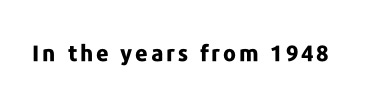
Weight check: bold — yes, fully. Rule under the text: the space is simply empty. Quick note: not italic, upright.
